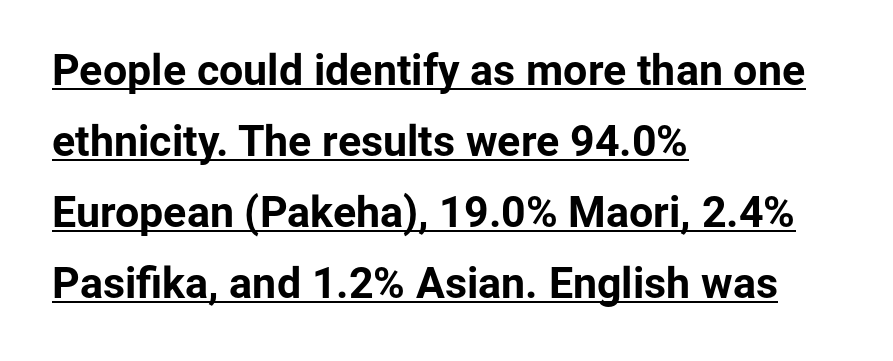
The designer went with a sans here, leaving each stem footless. The typography opts for an upright posture over an oblique one. Caption: lettering with a line underneath. Line beginnings align vertically; line endings do not. Line spacing here is normal. In terms of weight, the rendering is a true, heavy bold.
